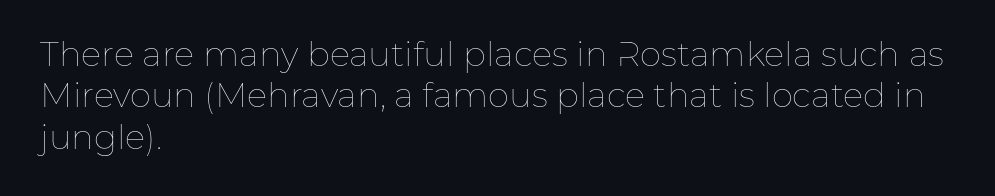
The specimen reads as upright at a glance. Which margin do the lines hug? The left one — the right edge is uneven. Think standard paragraph weight, or any step lighter than that. Honestly, the letter spacing is just normal — you wouldn't notice it. Bare-footed words on every line.
